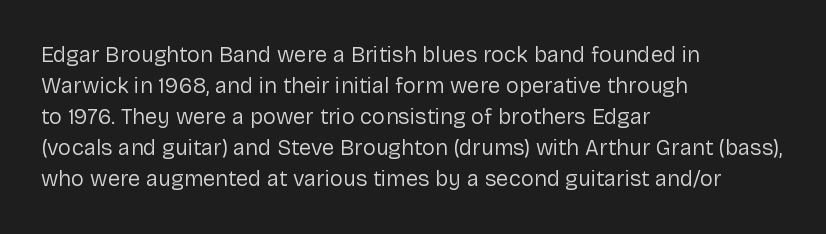
The image shows 22 px text type, upright; set left-aligned, normal line spacing (1.41x), normal letter spacing, not underlined.
